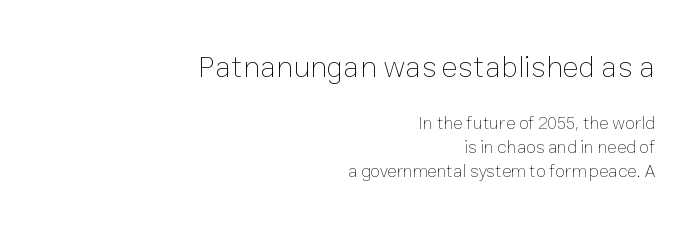
{"italic": "no", "bold": "no", "weight": "thin", "width": "normal", "stroke_contrast": "low", "x_height": "medium", "monospaced": "no", "underline": "no", "align": "right", "line_spacing": "normal", "line_spacing_ratio": 1.35, "letter_spacing": "normal", "letter_spacing_em": 0.0, "larger_block": "first", "size_ratio": 1.72, "glyph_px": 31}
